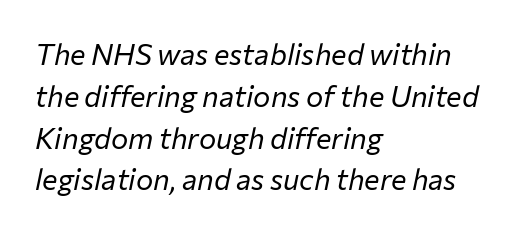
{"italic": "yes", "lean": "right", "slant_degrees": 12, "bold": "no", "weight": "regular", "width": "normal", "stroke_contrast": "low", "x_height": "medium", "monospaced": "no", "underline": "no", "align": "left", "line_spacing": "normal", "line_spacing_ratio": 1.44, "letter_spacing": "normal", "letter_spacing_em": 0.0, "glyph_px": 29}
